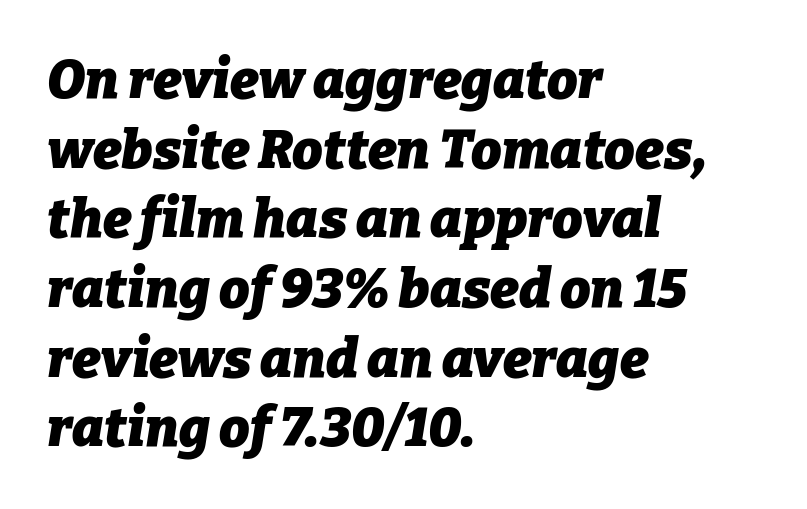
{"italic": "yes", "lean": "right", "slant_degrees": 9, "bold": "yes", "weight": "heavy", "width": "normal", "stroke_contrast": "low", "x_height": "medium", "monospaced": "no", "underline": "no", "align": "left", "line_spacing": "normal", "line_spacing_ratio": 1.29, "letter_spacing": "normal", "letter_spacing_em": 0.0, "glyph_px": 54}
